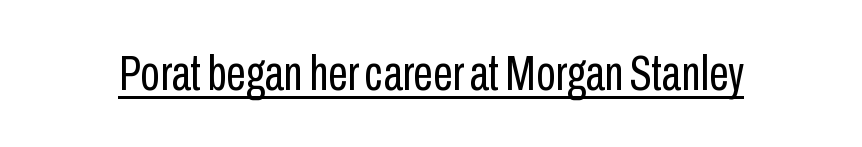
Q: Is the text bold? A: No.
Q: Is the text italic (slanted)? A: No, it is upright.
Q: Is the typeface a serif or a sans-serif typeface? A: Sans-serif.
Q: Is the text underlined? A: Yes.
Q: Is the spacing between letters normal or unusually wide? A: Normal.
Q: Width (condensed, normal, or wide)? A: Condensed.
Q: Stroke contrast? A: Low.
Q: x-height? A: Medium.
Q: Monospaced? A: No.
